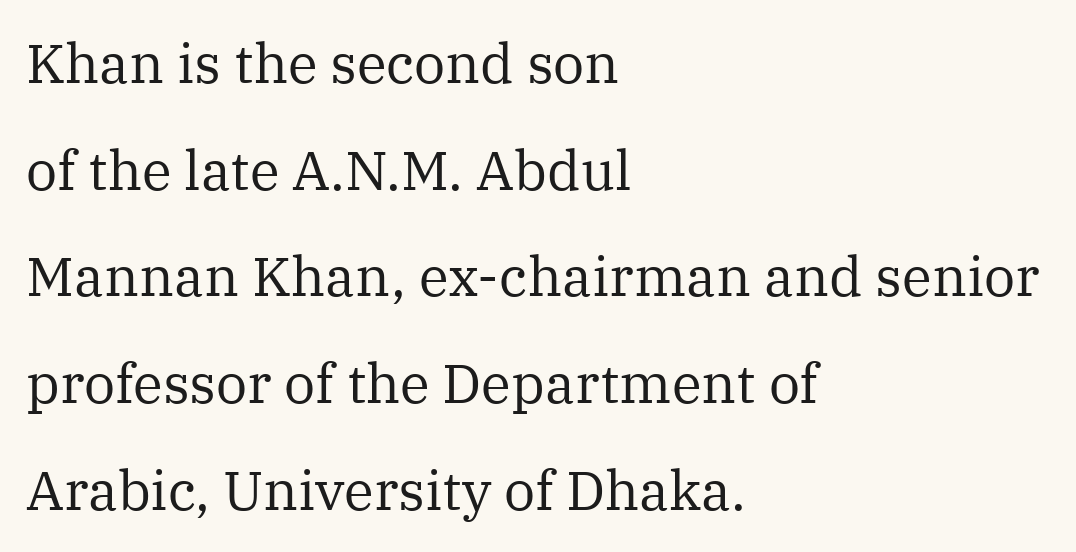
The image shows 55 px regular-weight serif type, upright; set left-aligned, loose line spacing (1.94x), normal letter spacing, not underlined; medium stroke contrast and a medium x-height.
